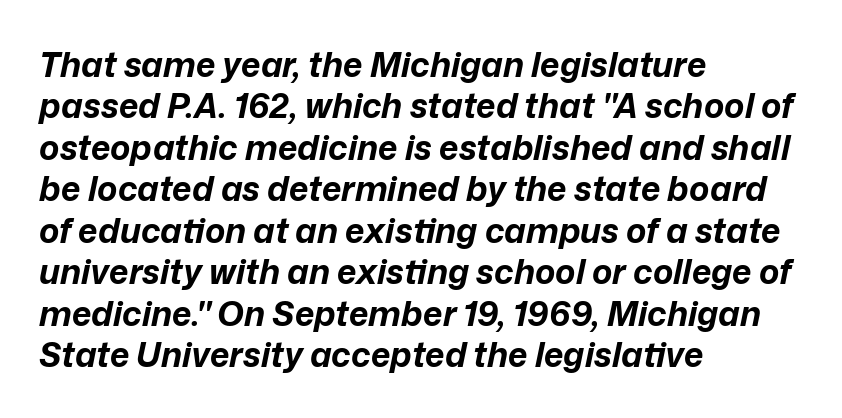
Q: Is the text bold? A: Yes.
Q: Is the text italic (slanted)? A: Yes, it leans right by about 12 degrees.
Q: Is the text underlined? A: No.
Q: How is the paragraph aligned? A: Left-aligned.
Q: Is the spacing between letters normal or unusually wide? A: Normal.
Q: Width (condensed, normal, or wide)? A: Normal.
Q: Stroke contrast? A: Low.
Q: x-height? A: Medium.
Q: Monospaced? A: No.
